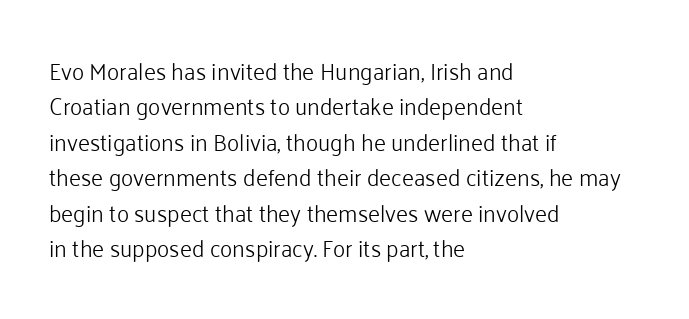
{"italic": "no", "bold": "no", "underline": "no", "align": "left", "line_spacing": "normal", "line_spacing_ratio": 1.54, "letter_spacing": "normal", "letter_spacing_em": 0.0, "glyph_px": 23}
